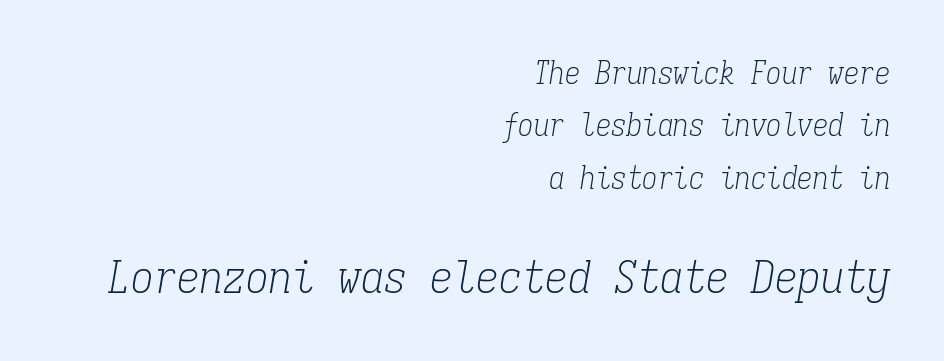
{"serif": "yes", "italic": "yes", "lean": "right", "slant_degrees": 9, "bold": "no", "weight": "light", "width": "condensed", "stroke_contrast": "low", "x_height": "medium", "monospaced": "yes", "underline": "no", "align": "right", "line_spacing": "normal", "line_spacing_ratio": 1.69, "letter_spacing": "normal", "letter_spacing_em": 0.0, "larger_block": "second", "size_ratio": 1.48, "glyph_px": 46}
